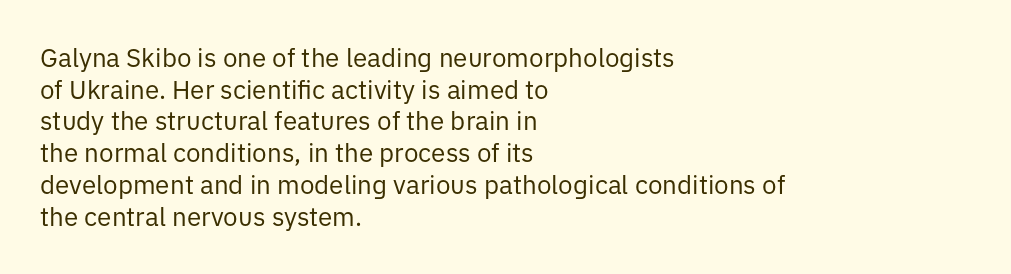
{"italic": "no", "bold": "no", "underline": "no", "align": "left", "line_spacing_ratio": 1.22, "letter_spacing": "normal", "letter_spacing_em": 0.0, "glyph_px": 26}
